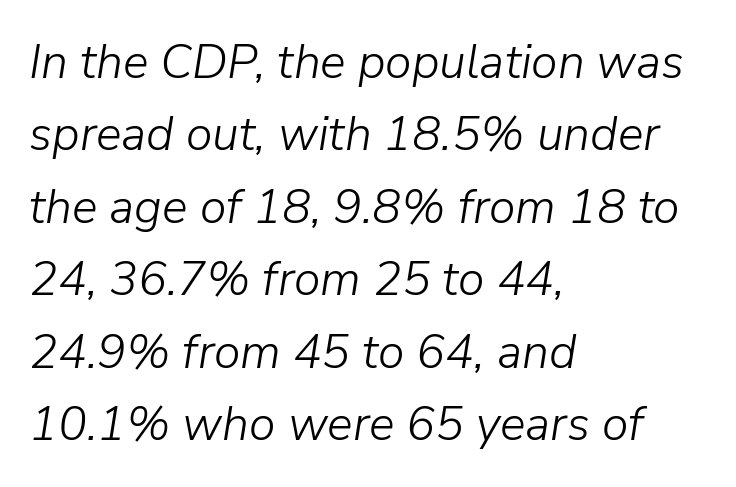
{"italic": "yes", "lean": "right", "slant_degrees": 9, "bold": "no", "weight": "light", "width": "normal", "stroke_contrast": "low", "x_height": "medium", "monospaced": "no", "underline": "no", "align": "left", "line_spacing": "normal", "line_spacing_ratio": 1.51, "letter_spacing": "normal", "letter_spacing_em": 0.0, "glyph_px": 48}
